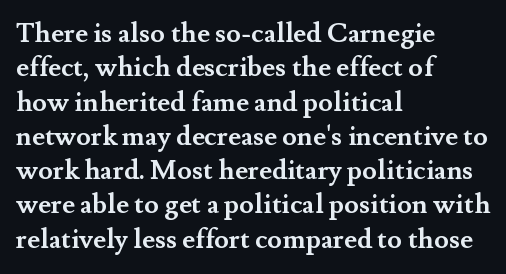
The image shows 27 px bold type, upright; set left-aligned, normal line spacing (1.27x), normal letter spacing, not underlined.
